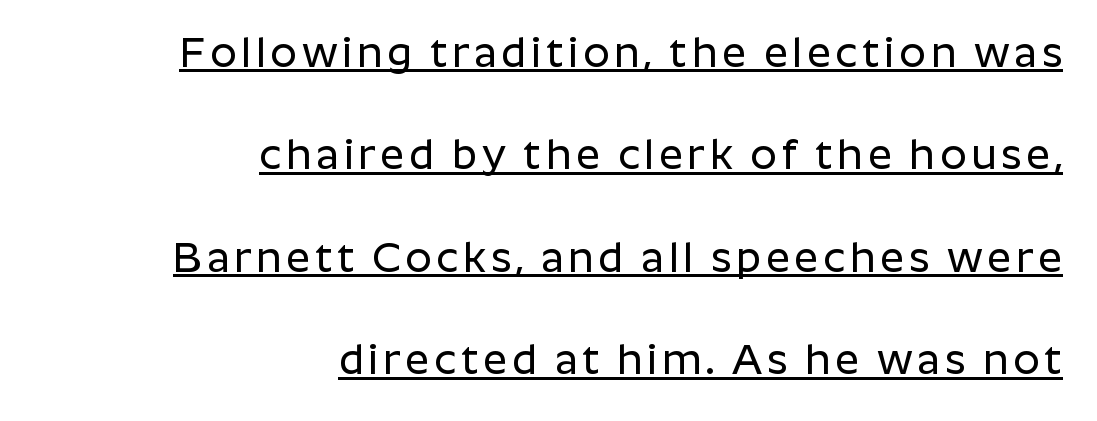
Character widths vary here, with narrow letters taking less room than wide ones. Successive baselines arrive slowly, with a big drop between each. The lettering stays uniformly vertical, giving the passage a roman look. Underlining? Definitely there. The typeface chosen for these lines omits serifs.
